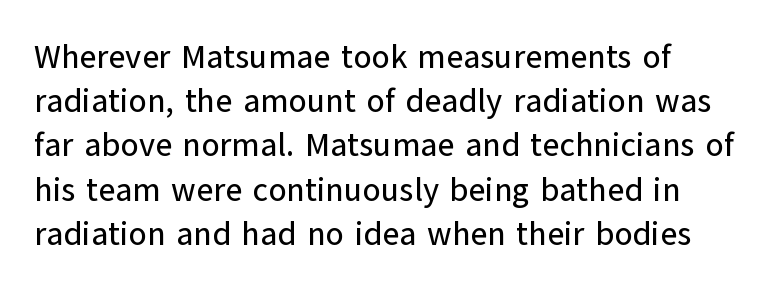
{"serif": "no", "italic": "no", "width": "normal", "stroke_contrast": "low", "x_height": "medium", "monospaced": "no", "underline": "no", "align": "left", "line_spacing": "normal", "line_spacing_ratio": 1.34, "letter_spacing": "normal", "letter_spacing_em": 0.0, "glyph_px": 33}
